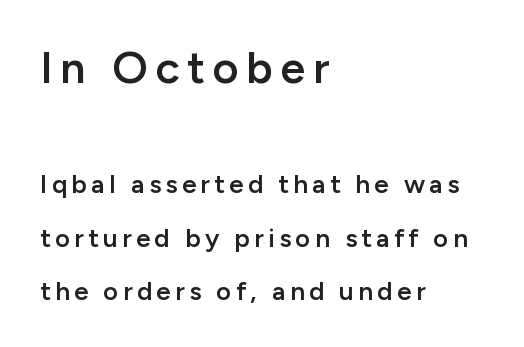
Is the block centered? No — it sits flush against the left margin. Interline gaps are noticeably wide in this sample. Scale decreases going downward across the two blocks. The gap between lines stays unmarked. Does the type have serifs? No, each stem ends abruptly.
